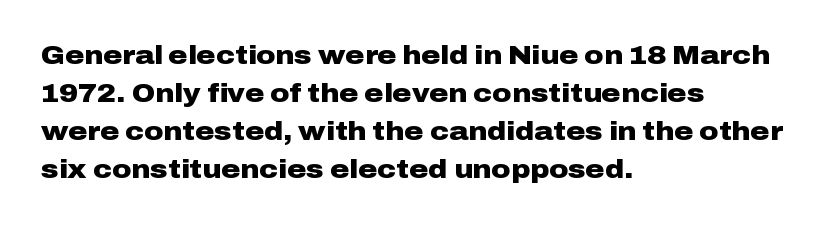
{"italic": "no", "bold": "yes", "underline": "no", "align": "left", "line_spacing": "normal", "line_spacing_ratio": 1.46, "letter_spacing": "normal", "letter_spacing_em": 0.0, "glyph_px": 26}
